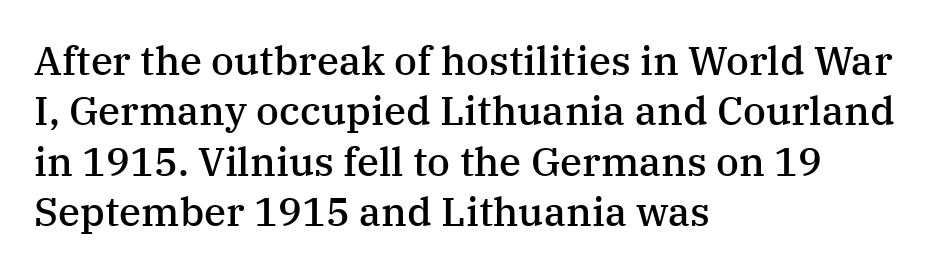
Q: Is the text bold? A: Semi-bold.
Q: Is the text italic (slanted)? A: No, it is upright.
Q: Is the typeface a serif or a sans-serif typeface? A: Serif.
Q: Is the text underlined? A: No.
Q: How is the paragraph aligned? A: Left-aligned.
Q: Is the spacing between letters normal or unusually wide? A: Normal.
Q: Is the spacing between lines tight, normal or loose? A: Normal.
Q: Width (condensed, normal, or wide)? A: Normal.
Q: Stroke contrast? A: Medium.
Q: x-height? A: Medium.
Q: Monospaced? A: No.
